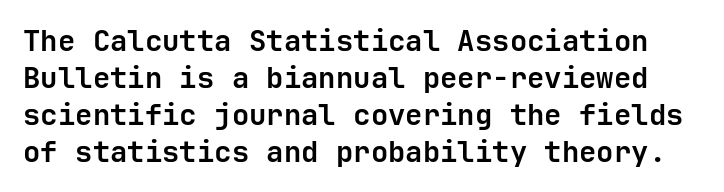
{"serif": "no", "italic": "no", "bold": "yes", "weight": "semibold", "width": "normal", "stroke_contrast": "low", "x_height": "medium", "underline": "no", "line_spacing": "normal", "line_spacing_ratio": 1.28, "letter_spacing": "normal", "letter_spacing_em": 0.0, "glyph_px": 29}
